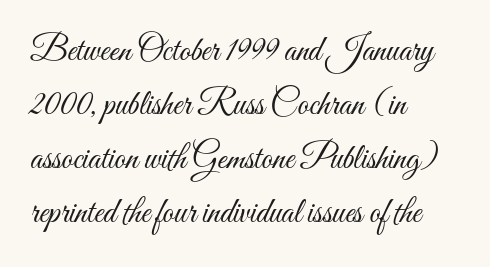
{"bold": "no", "weight": "light", "width": "condensed", "stroke_contrast": "medium", "x_height": "small", "monospaced": "no", "underline": "no", "align": "left", "line_spacing": "normal", "line_spacing_ratio": 1.54, "letter_spacing": "normal", "letter_spacing_em": 0.0, "glyph_px": 35}
